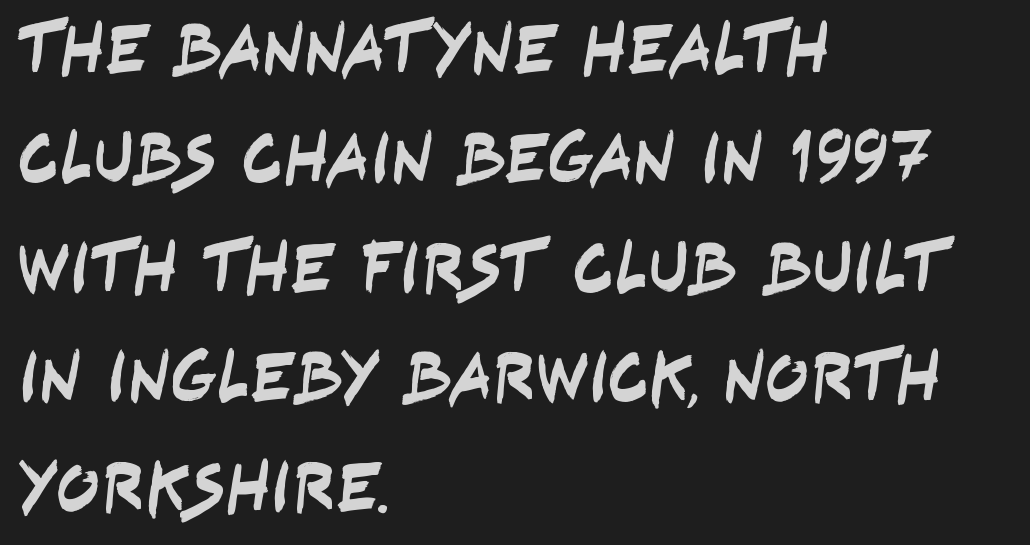
Nope, no serifs anywhere on these letters. Note the varied advance widths — an 'i' is clearly narrower than an 'm'. Letter spacing: default. Which margin do the lines hug? The left one — the right edge is uneven. The rendering uses a moderate line-height, typical for paragraphs. The string is rendered with underlining switched off.
